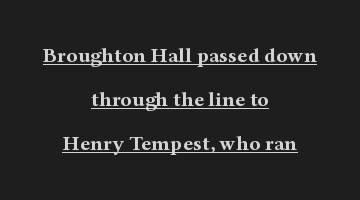
Reading down the block, each line starts at a different indent, mirrored at its end. Notice the wide empty band between every row — that's loose leading. The sample's only ornament is a line tracing under the words. Style check: upright. The passage shown has conventional tracking throughout. How heavy is the stroke? Heavy — this is a bold.
